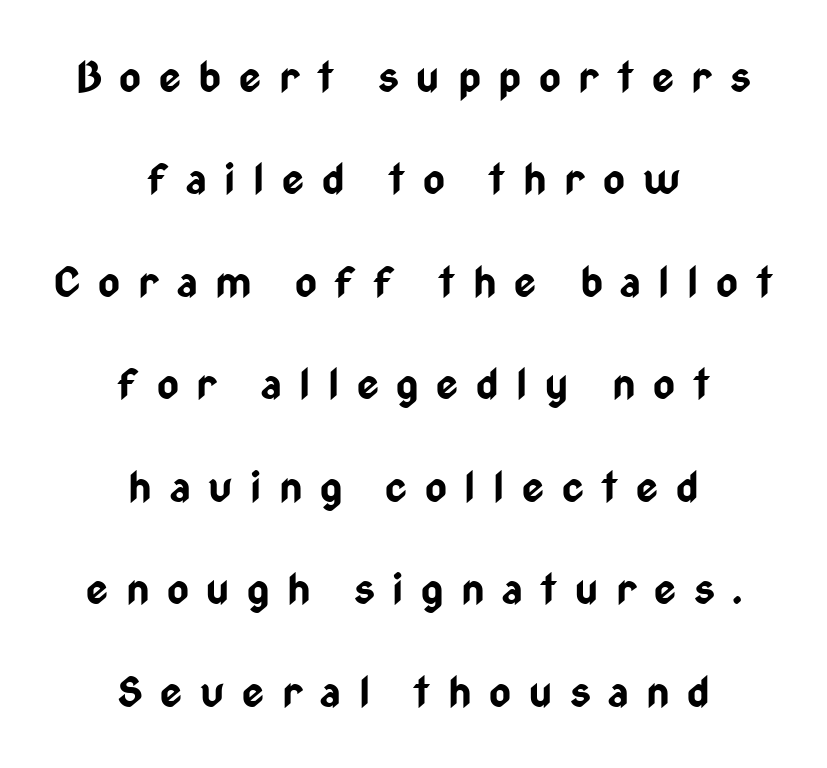
The image shows 42 px bold, condensed sans-serif type, upright; set centered, loose line spacing (2.44x), unusually wide letter spacing (+0.42 em), not underlined; low stroke contrast and a medium x-height.
